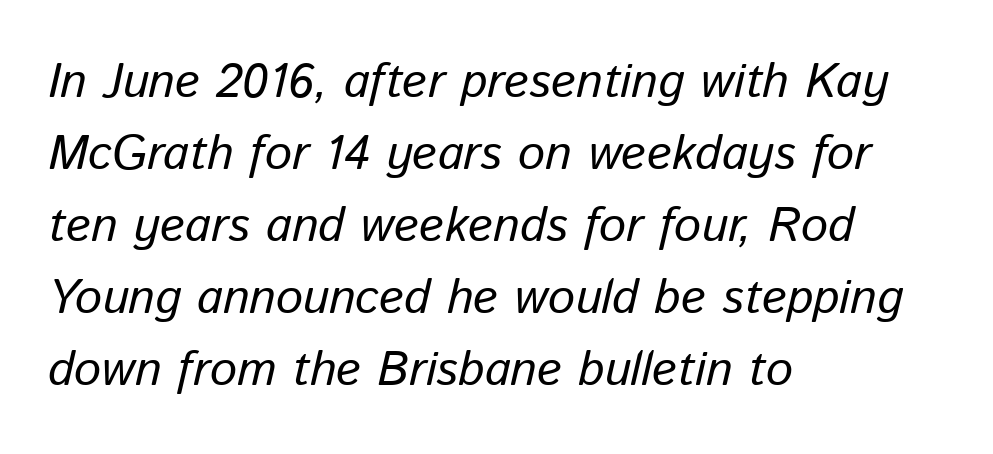
The image shows 48 px regular-weight type, italic (leaning right); set left-aligned, normal line spacing (1.5x), normal letter spacing, not underlined; low stroke contrast and a medium x-height.
